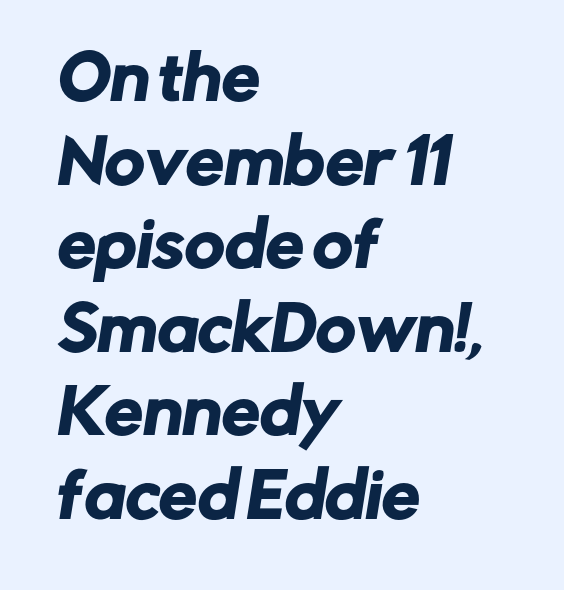
The image shows 61 px sans-serif type; set left-aligned, normal line spacing (1.37x), normal letter spacing, not underlined; low stroke contrast and a medium x-height.
